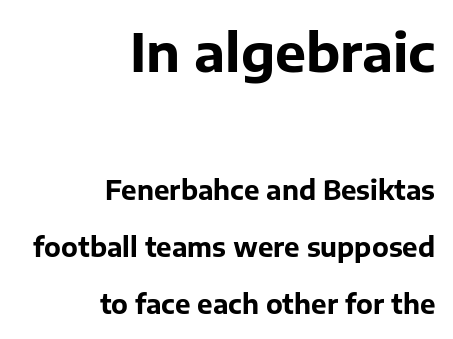
The image shows 52 px bold sans-serif type, upright; set right-aligned, loose line spacing (2.19x), normal letter spacing, not underlined; the first (top) block is 2.0x larger; low stroke contrast and a medium x-height.
